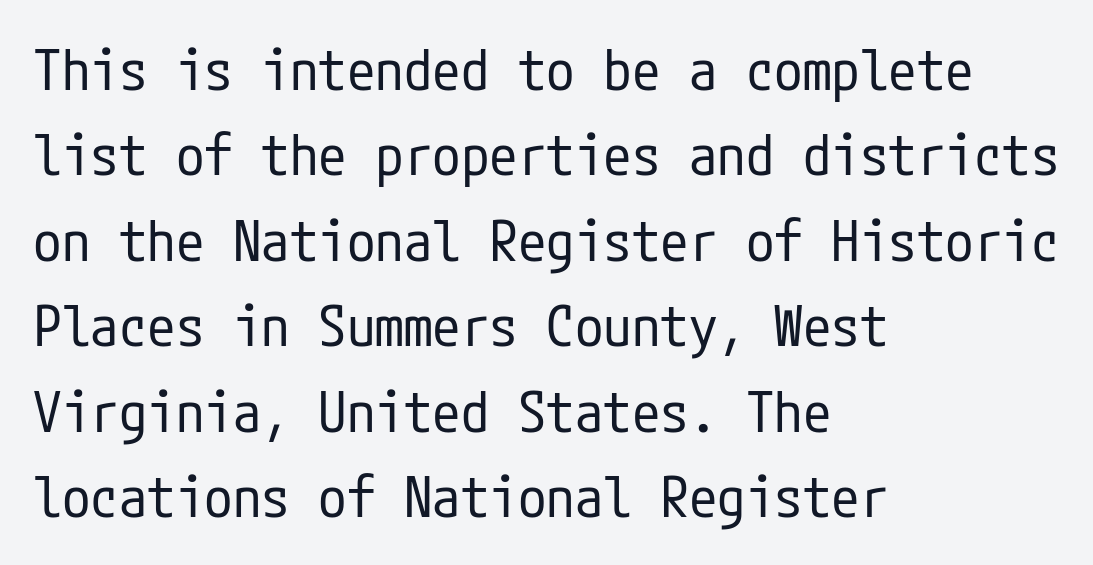
Are there feet on the stems? There aren't — it's a sans. A typesetter would call this zero additional tracking. The paragraph has a hard left edge and a soft right edge. Stems here are at most as thick as an everyday book face. The words here are not underlined. A typesetter would mark this as roman, not italic.
